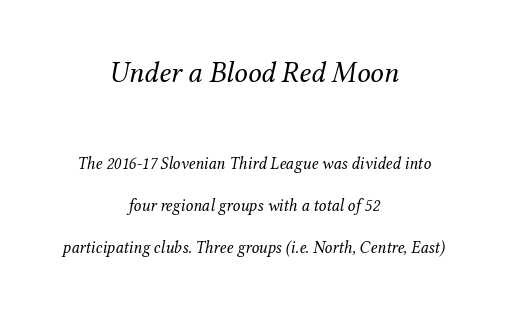
The rendering shrinks the type as you move from the upper chunk to the lower. You can tell it's italic because the verticals aren't actually vertical. Stems and bowls with no extra thickness — not bold. Varying glyph widths throughout — classic text-font behaviour. The passage shown is not underscored anywhere.
